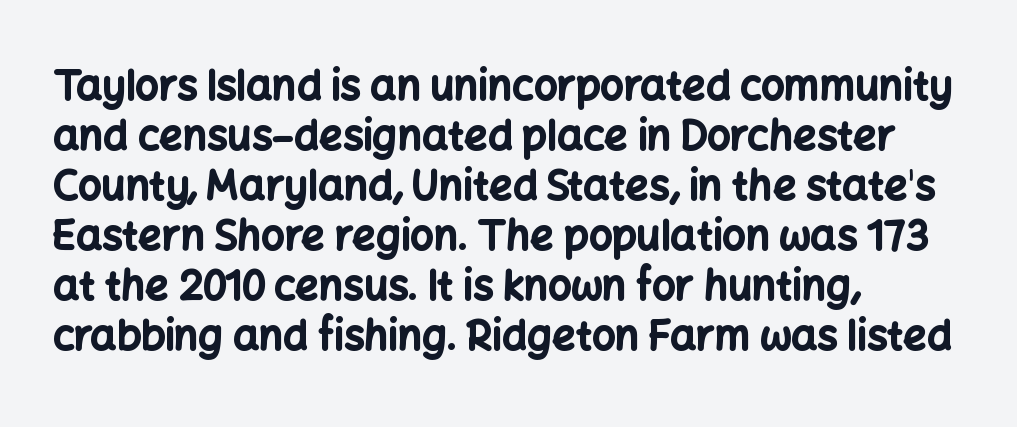
Q: Is the text bold? A: Yes.
Q: Is the text italic (slanted)? A: No, it is upright.
Q: Is the typeface a serif or a sans-serif typeface? A: Sans-serif.
Q: Is the text underlined? A: No.
Q: How is the paragraph aligned? A: Left-aligned.
Q: Is the spacing between letters normal or unusually wide? A: Normal.
Q: Width (condensed, normal, or wide)? A: Normal.
Q: Stroke contrast? A: Low.
Q: x-height? A: Medium.
Q: Monospaced? A: No.
